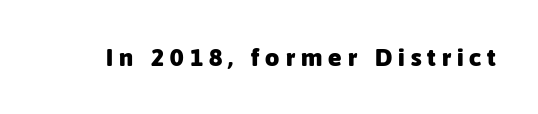
Q: Is the text bold? A: Yes.
Q: Is the text italic (slanted)? A: No, it is upright.
Q: Is the text underlined? A: No.
Q: Is the spacing between letters normal or unusually wide? A: Unusually wide.
